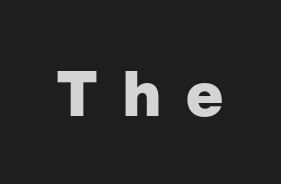
This is heavy type, rendered in bold. Serifs: no, the terminals of the letterforms are clean. Beneath every word, the page is bare. Ordinary non-slanted type is in use. The rendering uses natural spacing where letterforms have individual widths.
